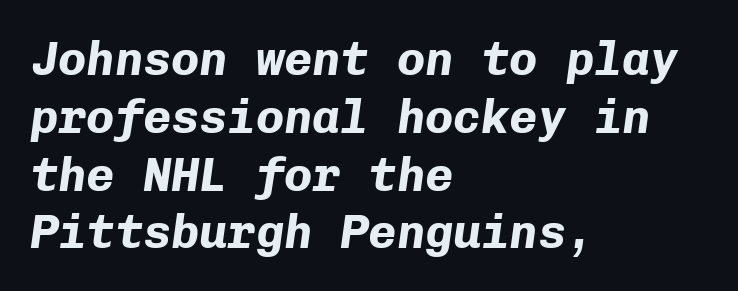
If you drew a line through each stem, it would be angled. The face used here is monospaced, like something from a code editor. Each glyph is drawn with heavy, bold strokes. Here the glyphs are tracked normally, forming tight word shapes.
